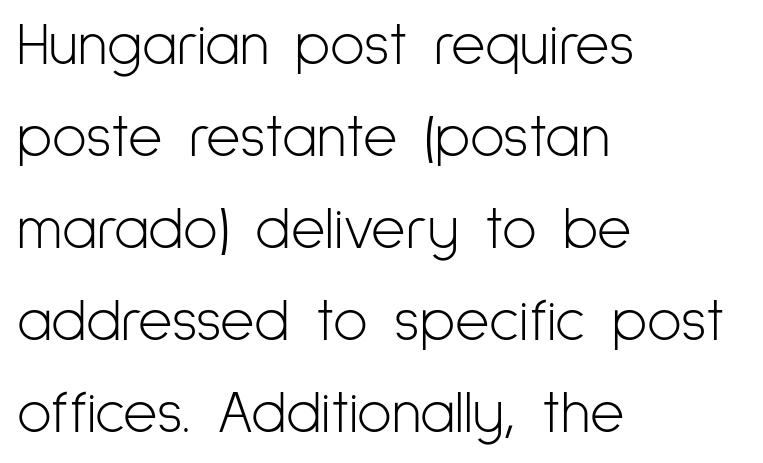
The image shows 59 px light, condensed sans-serif type, upright; set left-aligned, normal line spacing (1.56x), normal letter spacing, not underlined; low stroke contrast and a medium x-height.
